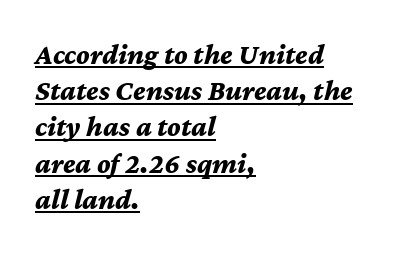
The specimen reads as italic at a glance. Spacing verdict: proportional, widths tailored to each character. Like a heading marked for emphasis, these lines bear an underscore. The rendering uses a bold face; every stroke is thick and dark.
